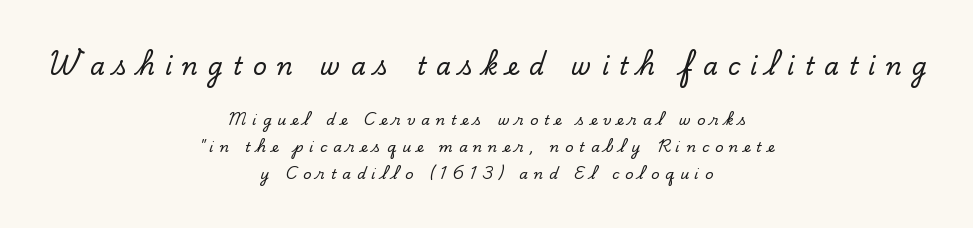
Q: Is the text italic (slanted)? A: Yes.
Q: Is the text underlined? A: No.
Q: How is the paragraph aligned? A: Centered.
Q: Is the spacing between letters normal or unusually wide? A: Unusually wide.
Q: Is the spacing between lines tight, normal or loose? A: Loose.
Q: Which block of text is set in a larger size, the first (top) or the second (bottom)? A: The first (top) one.
